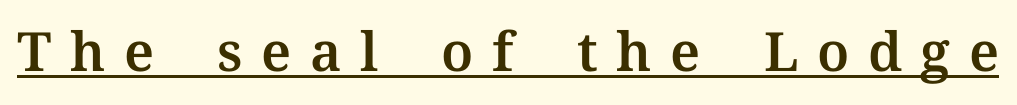
{"serif": "yes", "italic": "no", "width": "normal", "stroke_contrast": "medium", "x_height": "medium", "monospaced": "no", "underline": "yes", "letter_spacing": "wide", "letter_spacing_em": 0.34, "glyph_px": 54}
